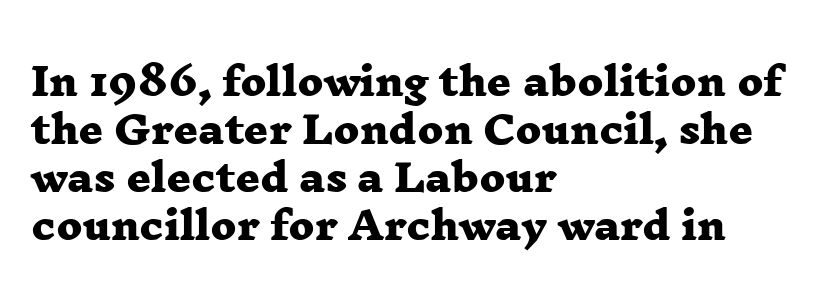
The image shows 38 px heavy, wide serif type; set left-aligned, normal line spacing (1.26x), normal letter spacing, not underlined; low stroke contrast and a medium x-height.
